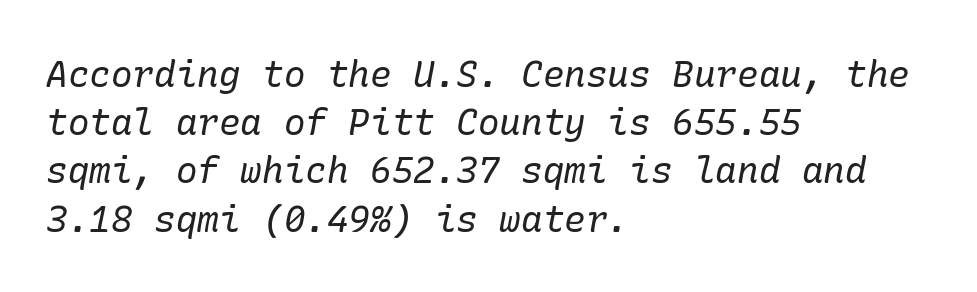
Has an underline been added? It has not. The typography opts for an oblique posture over an upright one. Line starts are locked; line ends wander. Is the type heavy? It reads as light-to-regular instead. This block has exactly the height ordinary leading produces.
